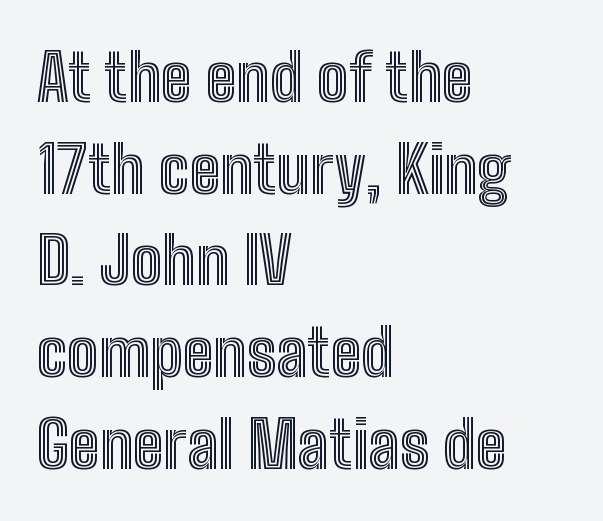
Alignment: flush left. Underline: absent. The rendering uses a moderate line-height, typical for paragraphs. The letters advance in unequal steps, a hallmark of proportional type. Quick note: not italic, upright.
